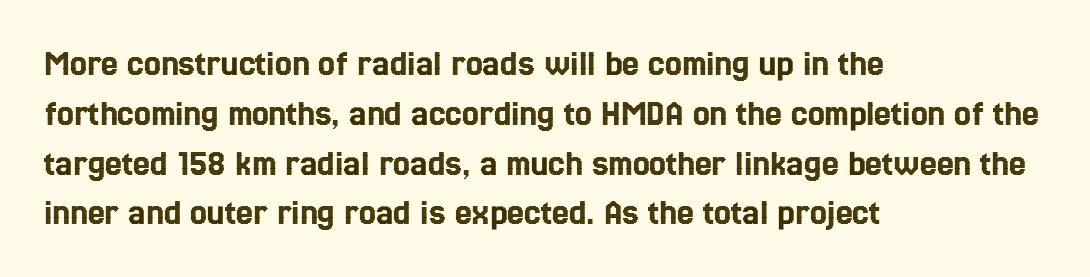
Q: Is the text italic (slanted)? A: No, it is upright.
Q: Is the text underlined? A: No.
Q: How is the paragraph aligned? A: Left-aligned.
Q: Is the spacing between letters normal or unusually wide? A: Normal.
Q: Is the spacing between lines tight, normal or loose? A: Normal.
Q: Width (condensed, normal, or wide)? A: Condensed.
Q: x-height? A: Medium.
Q: Monospaced? A: No.
